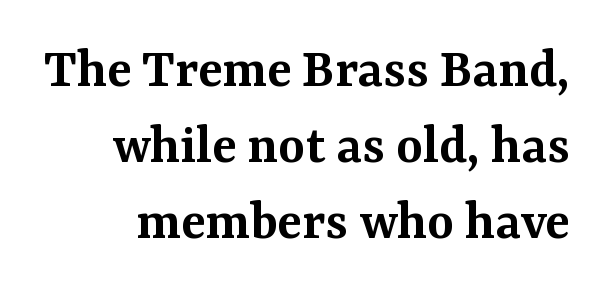
Q: Is the text bold? A: Semi-bold.
Q: Is the text italic (slanted)? A: No, it is upright.
Q: Is the typeface a serif or a sans-serif typeface? A: Serif.
Q: Is the text underlined? A: No.
Q: Is the spacing between letters normal or unusually wide? A: Normal.
Q: Is the spacing between lines tight, normal or loose? A: Normal.
Q: Width (condensed, normal, or wide)? A: Normal.
Q: Stroke contrast? A: Medium.
Q: x-height? A: Medium.
Q: Monospaced? A: No.
